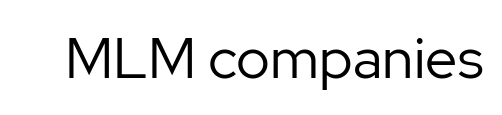
The image shows 57 px regular-weight sans-serif type, upright; set normal letter spacing, not underlined; low stroke contrast and a medium x-height.
